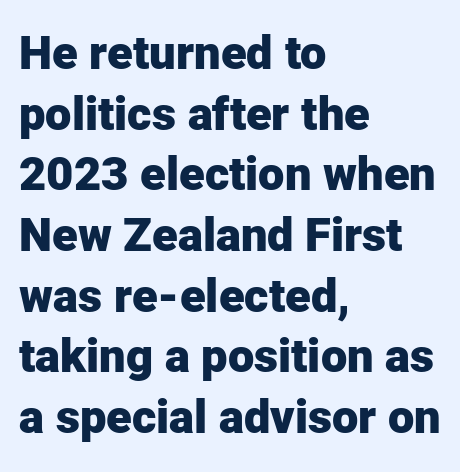
{"serif": "no", "italic": "no", "bold": "yes", "weight": "heavy", "width": "normal", "stroke_contrast": "low", "x_height": "medium", "monospaced": "no", "underline": "no", "align": "left", "line_spacing": "normal", "line_spacing_ratio": 1.29, "letter_spacing": "normal", "letter_spacing_em": 0.0, "glyph_px": 47}
